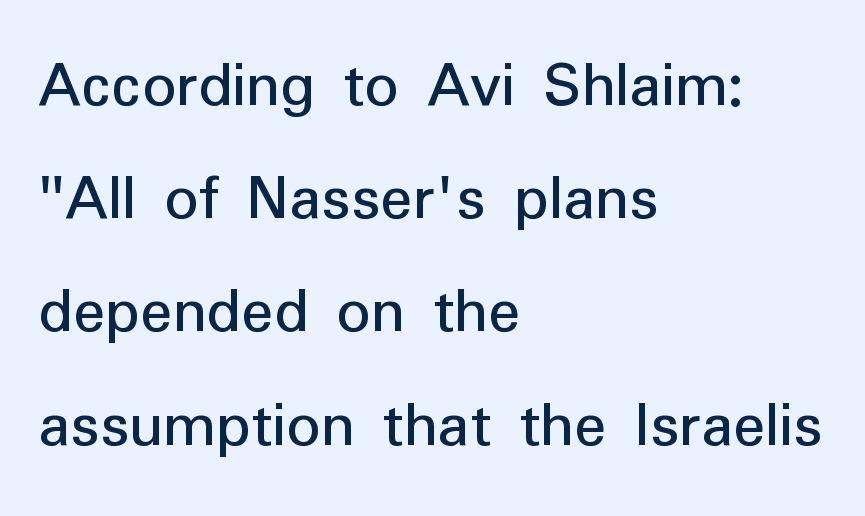
{"serif": "no", "italic": "no", "width": "normal", "stroke_contrast": "low", "x_height": "medium", "monospaced": "no", "underline": "no", "align": "left", "line_spacing": "normal", "line_spacing_ratio": 1.69, "letter_spacing": "normal", "letter_spacing_em": 0.0, "glyph_px": 67}
